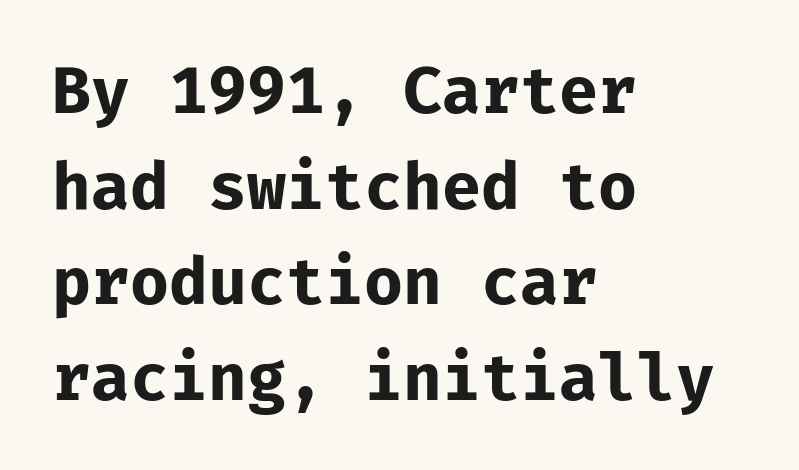
{"serif": "no", "italic": "no", "bold": "yes", "weight": "bold", "width": "normal", "stroke_contrast": "low", "x_height": "medium", "monospaced": "yes", "underline": "no", "align": "left", "line_spacing": "normal", "line_spacing_ratio": 1.47, "letter_spacing": "normal", "letter_spacing_em": 0.0, "glyph_px": 65}
